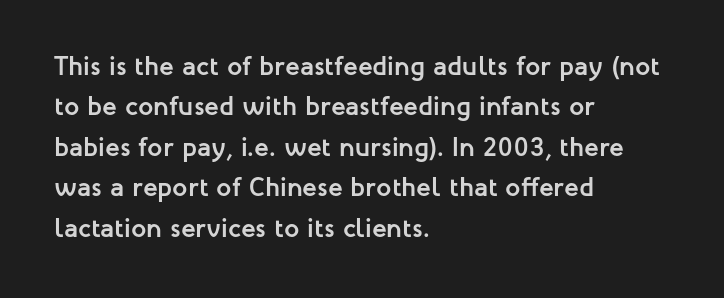
The image shows 27 px bold type, upright; set left-aligned, normal line spacing (1.5x), normal letter spacing, not underlined.
